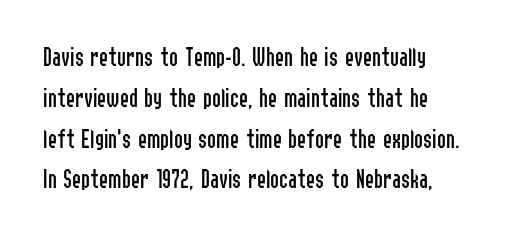
The type sits square on the baseline with zero lean. Look at the tracking — it's just the regular setting, nothing added. The glyphs are unaccompanied by any horizontal stroke below them. Heaviness? Minimal to ordinary, like unemphasized prose. Evenly set lines give the paragraph a standard silhouette.
